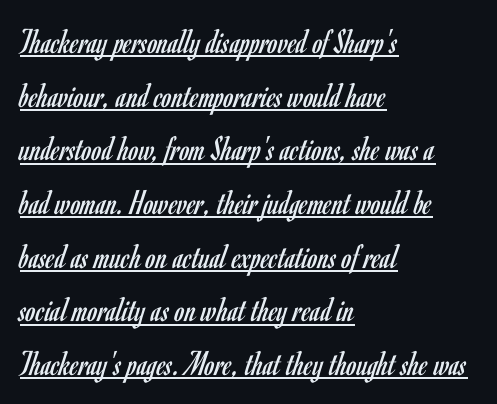
The gaps between neighbouring characters are ordinary and unremarkable. The passage is arranged the way most books set body copy — flush left. The glyphs are accompanied by a horizontal stroke just below them. Interline gaps are of average width in this sample.
